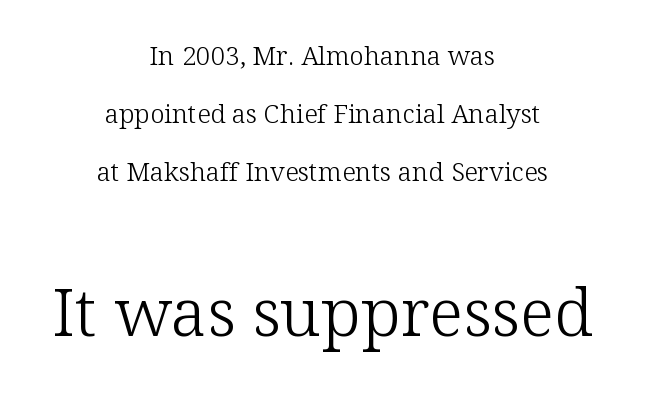
Q: Is the text bold? A: No.
Q: Is the text italic (slanted)? A: No, it is upright.
Q: Is the typeface a serif or a sans-serif typeface? A: Serif.
Q: Is the text underlined? A: No.
Q: How is the paragraph aligned? A: Centered.
Q: Is the spacing between letters normal or unusually wide? A: Normal.
Q: Is the spacing between lines tight, normal or loose? A: Loose.
Q: Which block of text is set in a larger size, the first (top) or the second (bottom)? A: The second (bottom) one.
Q: Width (condensed, normal, or wide)? A: Normal.
Q: Stroke contrast? A: Low.
Q: x-height? A: Medium.
Q: Monospaced? A: No.
